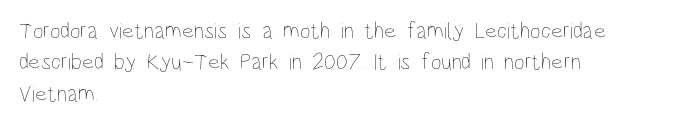
Q: Is the text bold? A: No.
Q: Is the text italic (slanted)? A: No, it is upright.
Q: Is the text underlined? A: No.
Q: How is the paragraph aligned? A: Left-aligned.
Q: Is the spacing between letters normal or unusually wide? A: Normal.
Q: Is the spacing between lines tight, normal or loose? A: Normal.
